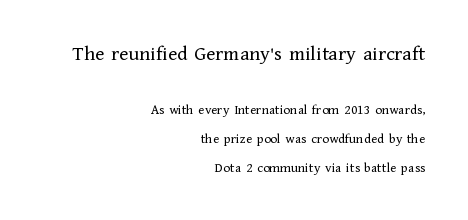
Q: Is the text bold? A: No.
Q: Is the text italic (slanted)? A: No, it is upright.
Q: Is the text underlined? A: No.
Q: How is the paragraph aligned? A: Right-aligned.
Q: Is the spacing between letters normal or unusually wide? A: Normal.
Q: Is the spacing between lines tight, normal or loose? A: Loose.
Q: Which block of text is set in a larger size, the first (top) or the second (bottom)? A: The first (top) one.
